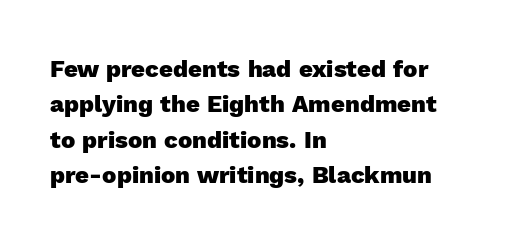
The image shows 24 px bold type, upright; set left-aligned, normal line spacing (1.47x), normal letter spacing, not underlined.
